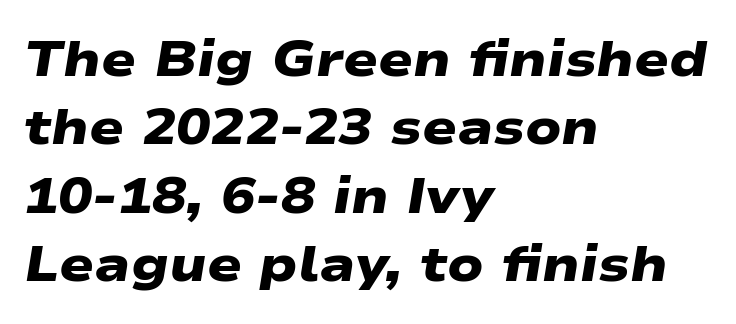
{"serif": "no", "bold": "yes", "weight": "heavy", "width": "wide", "stroke_contrast": "low", "x_height": "medium", "monospaced": "no", "underline": "no", "align": "left", "line_spacing": "normal", "line_spacing_ratio": 1.34, "letter_spacing": "normal", "letter_spacing_em": 0.0, "glyph_px": 51}
